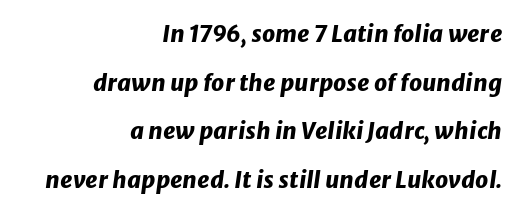
What weight is shown? A full bold with thick strokes. Descenders hang freely into open space. One glance says open: line gaps are wider than usual. It's the slanting kind of type. Observe the ordinary spacing: letters are neighbours, not strangers. The passage is arranged like a letterhead date or caption credit — flush right.
